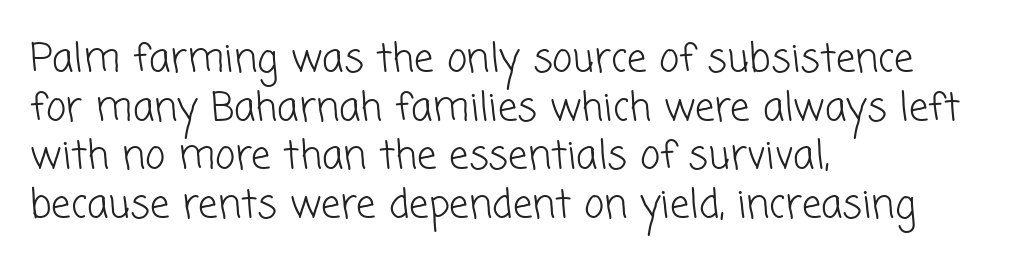
{"serif": "no", "bold": "no", "weight": "light", "width": "normal", "stroke_contrast": "low", "x_height": "medium", "monospaced": "no", "underline": "no", "align": "left", "line_spacing": "normal", "line_spacing_ratio": 1.25, "letter_spacing": "normal", "letter_spacing_em": 0.0, "glyph_px": 39}
